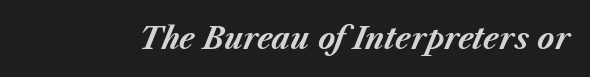
No word sits above an underline. The rendering applies a slant to the glyphs. Here the glyphs are tracked normally, forming tight word shapes. Looks like regular typesetting: each glyph gets only the width it needs.
